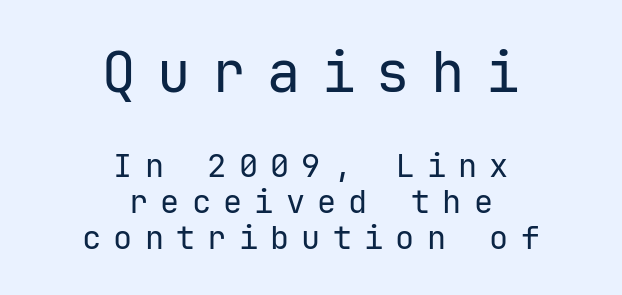
Q: Is the text bold? A: No.
Q: Is the text italic (slanted)? A: No, it is upright.
Q: Is the typeface a serif or a sans-serif typeface? A: Sans-serif.
Q: Is the text underlined? A: No.
Q: How is the paragraph aligned? A: Centered.
Q: Is the spacing between letters normal or unusually wide? A: Unusually wide.
Q: Is the spacing between lines tight, normal or loose? A: Tight.
Q: Which block of text is set in a larger size, the first (top) or the second (bottom)? A: The first (top) one.
Q: Width (condensed, normal, or wide)? A: Normal.
Q: Stroke contrast? A: Low.
Q: x-height? A: Medium.
